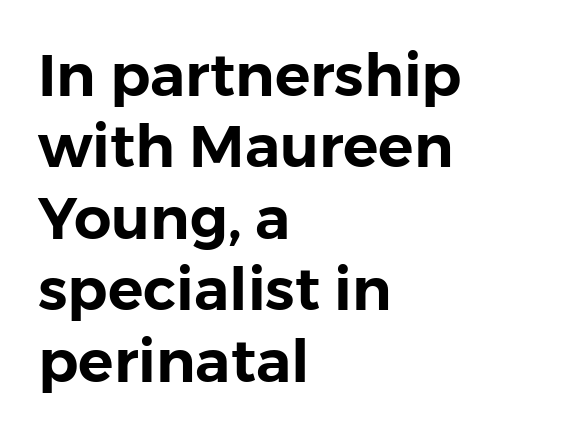
{"serif": "no", "italic": "no", "width": "normal", "stroke_contrast": "low", "x_height": "medium", "monospaced": "no", "underline": "no", "align": "left", "line_spacing_ratio": 1.21, "letter_spacing": "normal", "letter_spacing_em": 0.0, "glyph_px": 59}
